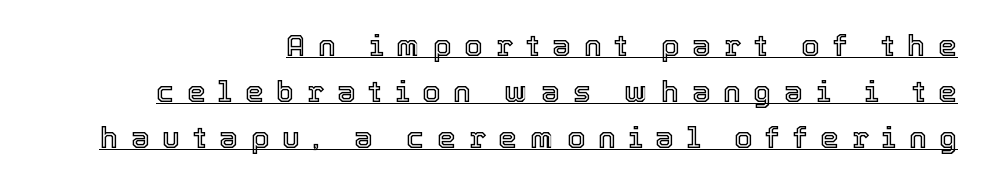
{"italic": "no", "width": "normal", "x_height": "medium", "monospaced": "no", "underline": "yes", "align": "right", "line_spacing": "normal", "line_spacing_ratio": 1.53, "letter_spacing": "wide", "letter_spacing_em": 0.42, "glyph_px": 30}
